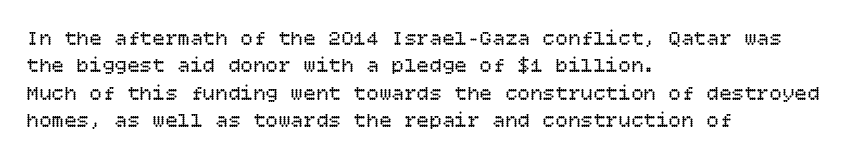
The image shows 21 px text type, upright; set left-aligned, normal line spacing (1.3x), normal letter spacing, not underlined.
